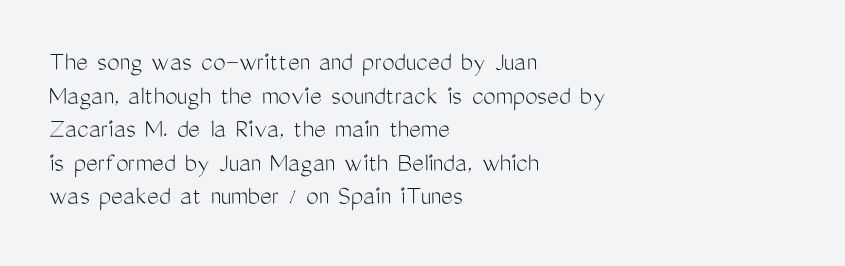
Font category for this specimen: sans-serif. Leftover space on each line is placed entirely after the last word. The passage shown is typed in a proportional face where columns would drift. The axis of the letterforms is exactly vertical. Only glyphs here, with clear space below each row. Vertical stems look standard width or narrower in stroke.
